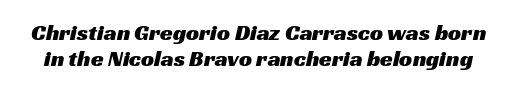
The image shows 23 px text type; set tight line spacing (1.12x), normal letter spacing, not underlined.
